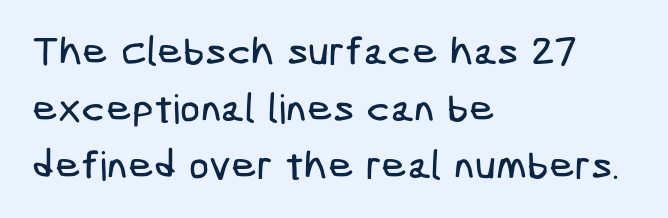
Students, observe: this is what conventionally led text looks like. Tracking value appears to be zero — textbook default spacing. Casual observation: everything's shoved over to the left. Examine the stroke ends and you'll find no serifs.
